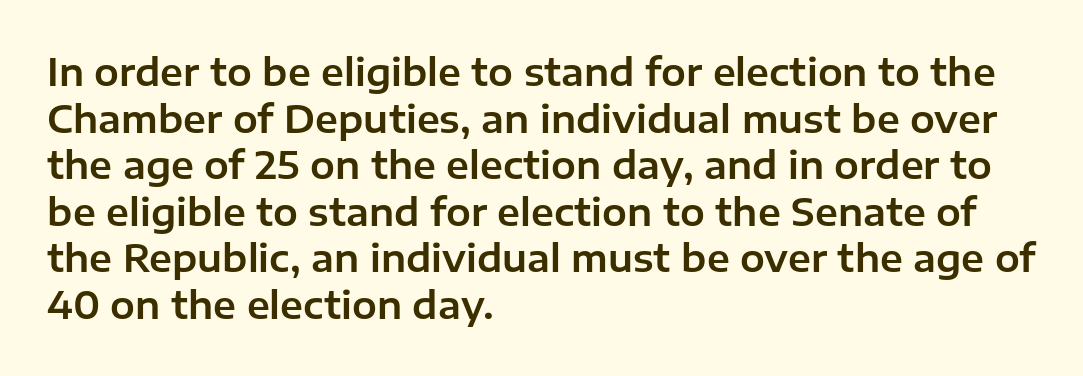
Beneath every word, the page is bare. Ordinary non-slanted type is in use. Do the characters align in a grid? No, the font is proportional. Is the letter spacing exaggerated? No — it looks like the ordinary default. The block of text has a typical density, with ordinary space between rows. Regarding serifs, this sample does without them.
